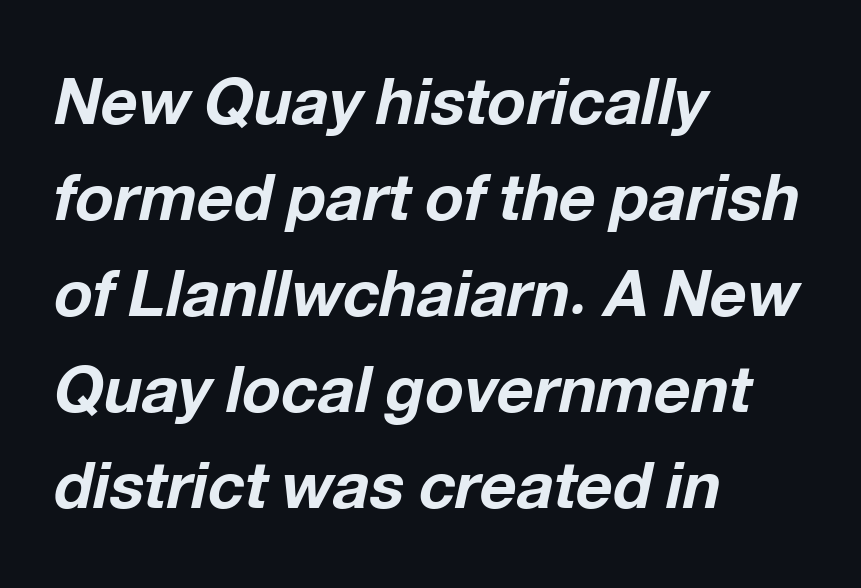
{"italic": "yes", "lean": "right", "slant_degrees": 12, "bold": "yes", "weight": "bold", "width": "normal", "stroke_contrast": "low", "x_height": "medium", "monospaced": "no", "underline": "no", "align": "left", "line_spacing": "normal", "line_spacing_ratio": 1.5, "letter_spacing": "normal", "letter_spacing_em": 0.0, "glyph_px": 64}
